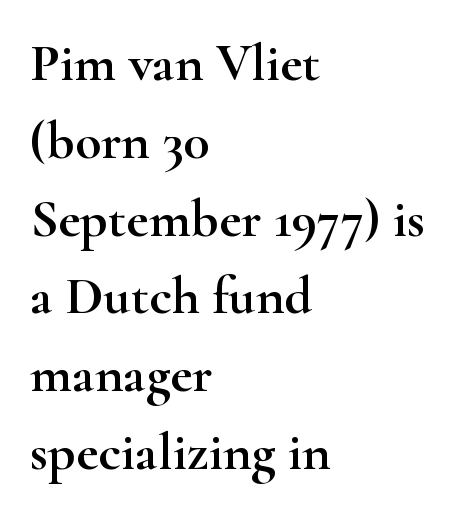
The image shows 54 px wide serif type, upright; set left-aligned, normal line spacing (1.44x), normal letter spacing, not underlined; high stroke contrast and a small x-height.
